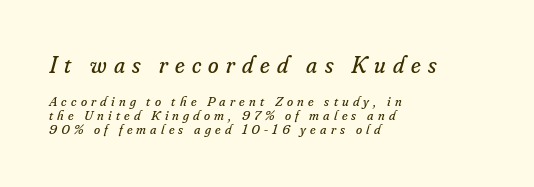
{"italic": "yes", "lean": "right", "slant_degrees": 16, "bold": "no", "underline": "no", "align": "left", "line_spacing": "tight", "line_spacing_ratio": 0.99, "letter_spacing": "wide", "letter_spacing_em": 0.3, "larger_block": "first", "size_ratio": 1.71, "glyph_px": 24}
